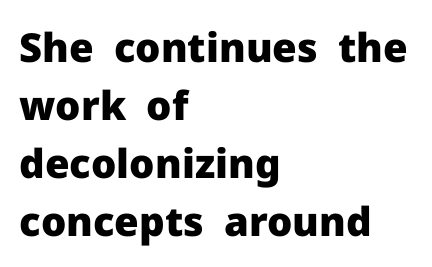
The image shows 40 px heavy sans-serif type, upright; set left-aligned, normal line spacing (1.45x), normal letter spacing, not underlined; low stroke contrast and a medium x-height.
